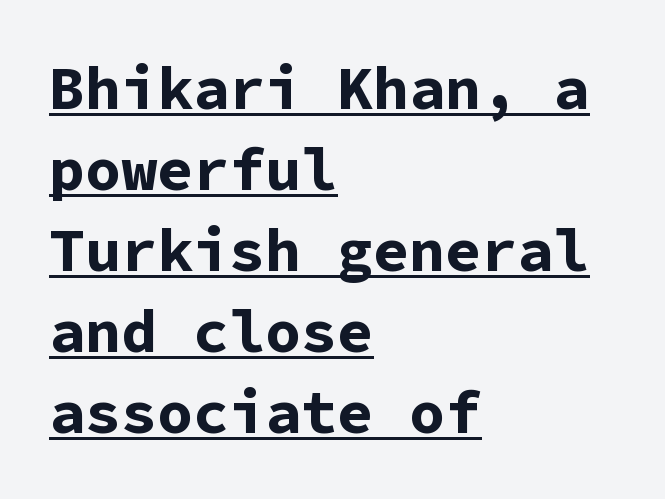
{"serif": "no", "italic": "no", "bold": "yes", "weight": "bold", "width": "normal", "stroke_contrast": "low", "x_height": "medium", "monospaced": "yes", "underline": "yes", "align": "left", "line_spacing": "normal", "line_spacing_ratio": 1.35, "letter_spacing": "normal", "letter_spacing_em": 0.0, "glyph_px": 60}
